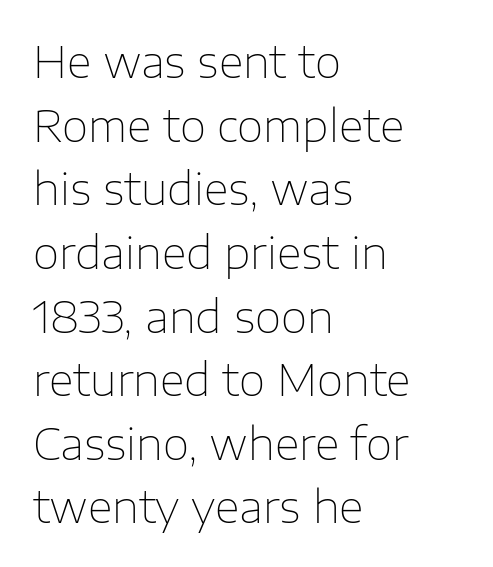
Q: Is the text bold? A: No.
Q: Is the text italic (slanted)? A: No, it is upright.
Q: Is the typeface a serif or a sans-serif typeface? A: Sans-serif.
Q: Is the text underlined? A: No.
Q: How is the paragraph aligned? A: Left-aligned.
Q: Is the spacing between letters normal or unusually wide? A: Normal.
Q: Is the spacing between lines tight, normal or loose? A: Normal.
Q: Width (condensed, normal, or wide)? A: Normal.
Q: Stroke contrast? A: Low.
Q: x-height? A: Medium.
Q: Monospaced? A: No.
